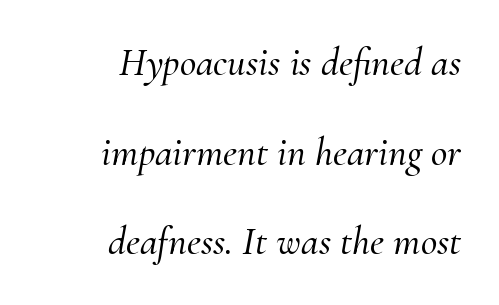
{"serif": "yes", "italic": "yes", "lean": "right", "slant_degrees": 10, "width": "normal", "stroke_contrast": "medium", "x_height": "small", "monospaced": "no", "underline": "no", "align": "right", "line_spacing": "loose", "line_spacing_ratio": 2.24, "letter_spacing": "normal", "letter_spacing_em": 0.0, "glyph_px": 40}
